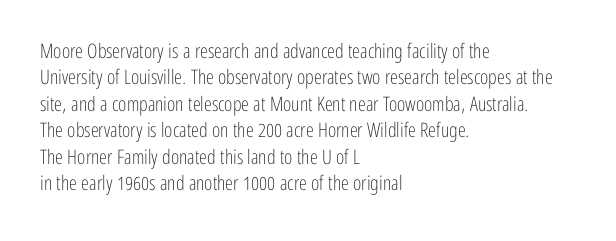
{"italic": "no", "bold": "no", "underline": "no", "align": "left", "line_spacing": "normal", "line_spacing_ratio": 1.32, "letter_spacing": "normal", "letter_spacing_em": 0.0, "glyph_px": 20}
